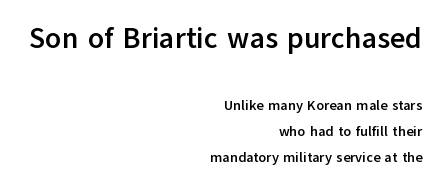
The image shows 29 px semibold sans-serif type, upright; set right-aligned, line spacing 1.85x, normal letter spacing, not underlined; the first (top) block is 2.07x larger; low stroke contrast and a medium x-height.
